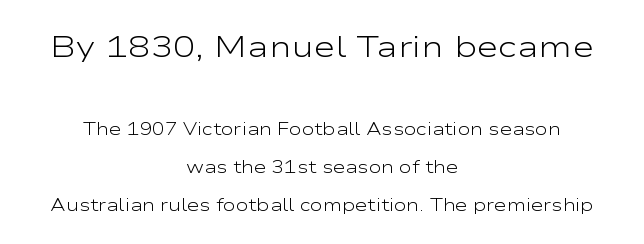
Character widths vary here, with narrow letters taking less room than wide ones. You get the large type first, then a drop to smaller type. No chunkiness to these letters — they're not bold. These lines stack symmetrically, like a column narrowing and widening about its center. Regarding serifs, this sample does without them.
